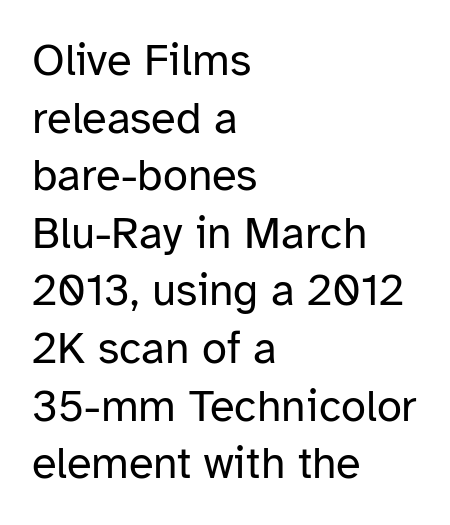
The image shows 45 px regular-weight sans-serif type, upright; set left-aligned, normal line spacing (1.28x), normal letter spacing, not underlined; low stroke contrast and a medium x-height.
